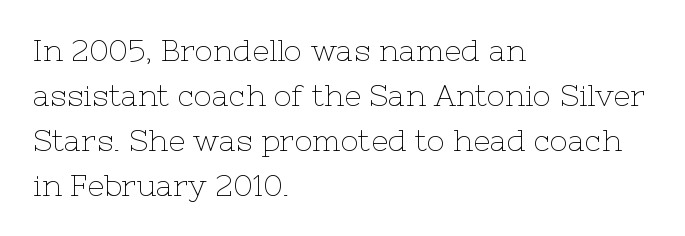
The image shows 30 px thin serif type, upright; set left-aligned, normal line spacing (1.5x), normal letter spacing, not underlined; low stroke contrast and a medium x-height.
